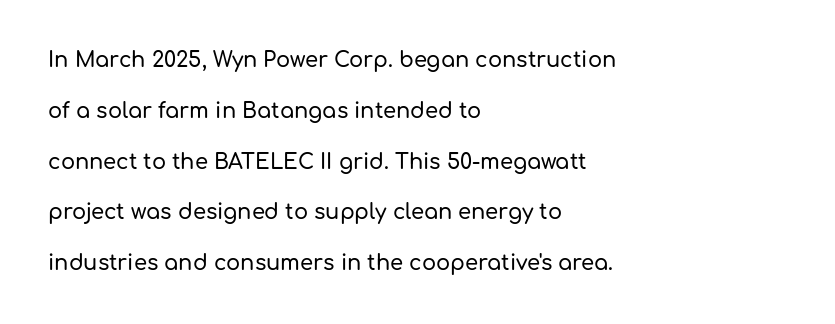
{"italic": "no", "underline": "no", "align": "left", "line_spacing": "loose", "line_spacing_ratio": 2.42, "letter_spacing": "normal", "letter_spacing_em": 0.0, "glyph_px": 21}
